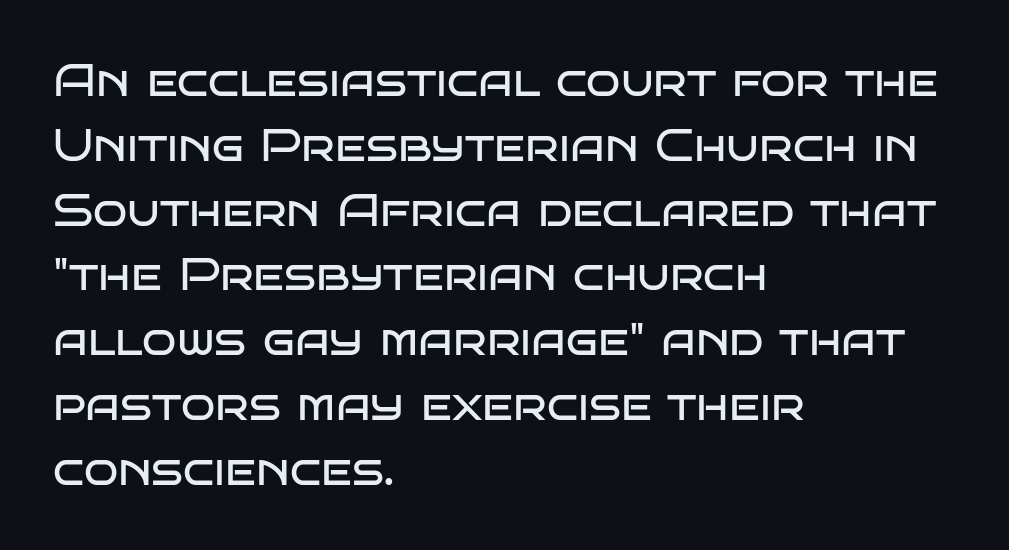
The image shows 45 px regular-weight, wide sans-serif type, upright; set left-aligned, normal line spacing (1.44x), normal letter spacing, not underlined; low stroke contrast and a large x-height.
